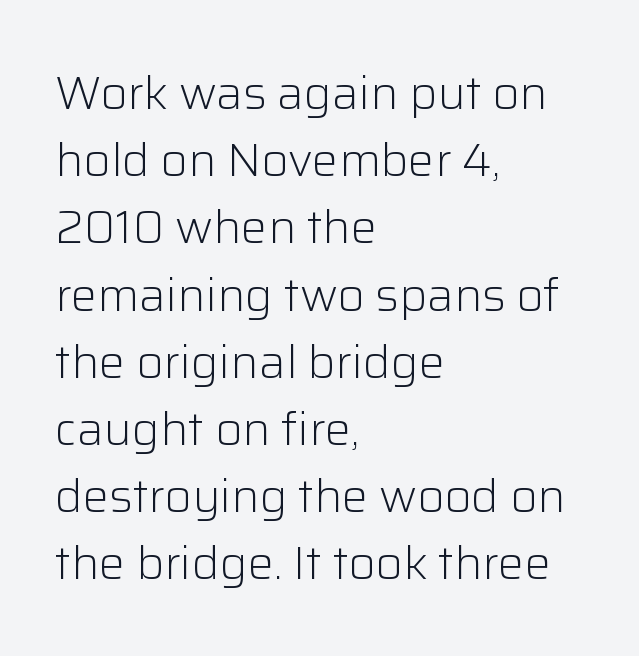
{"serif": "no", "italic": "no", "bold": "no", "weight": "light", "width": "normal", "stroke_contrast": "low", "x_height": "medium", "monospaced": "no", "underline": "no", "align": "left", "line_spacing": "normal", "line_spacing_ratio": 1.43, "letter_spacing": "normal", "letter_spacing_em": 0.0, "glyph_px": 47}
